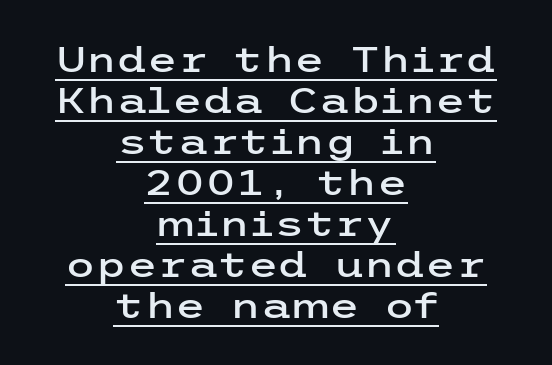
The image shows 35 px wide sans-serif type, upright; set centered, line spacing 1.17x, normal letter spacing, underlined; low stroke contrast and a medium x-height.
